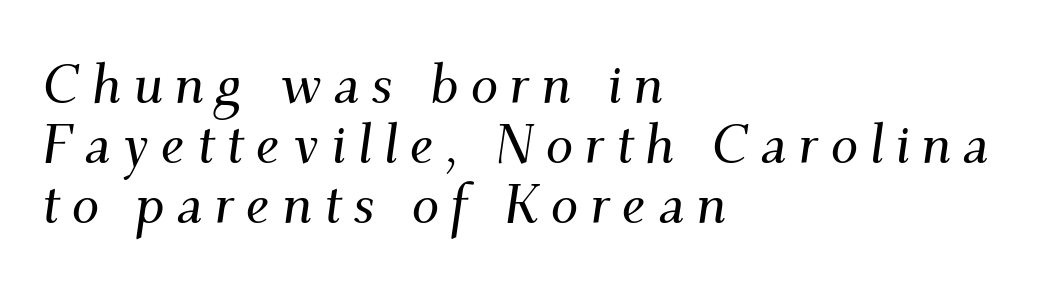
The image shows 55 px serif type, italic (leaning right); set left-aligned, tight line spacing (1.09x), unusually wide letter spacing (+0.21 em), not underlined; medium stroke contrast and a small x-height.
